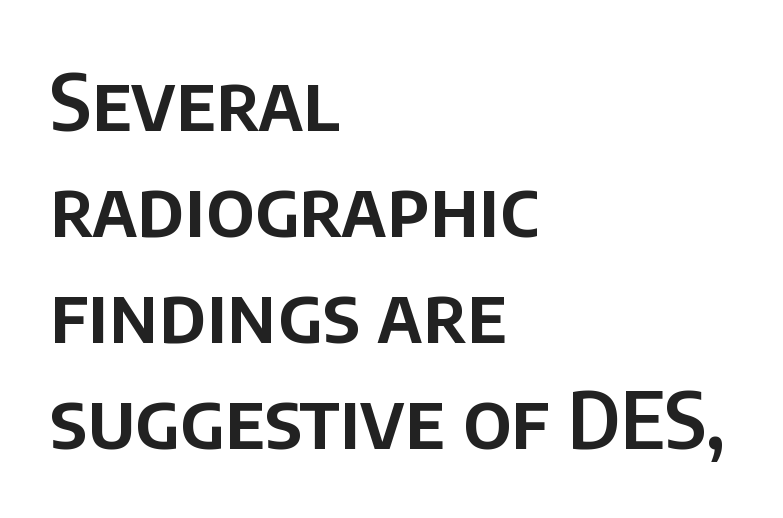
The letterforms sit shoulder to shoulder at normal distance. Stroke terminals: plain, sans-serif. Successive baselines arrive at the customary interval. The rendering anchors every line to the left-hand side.
